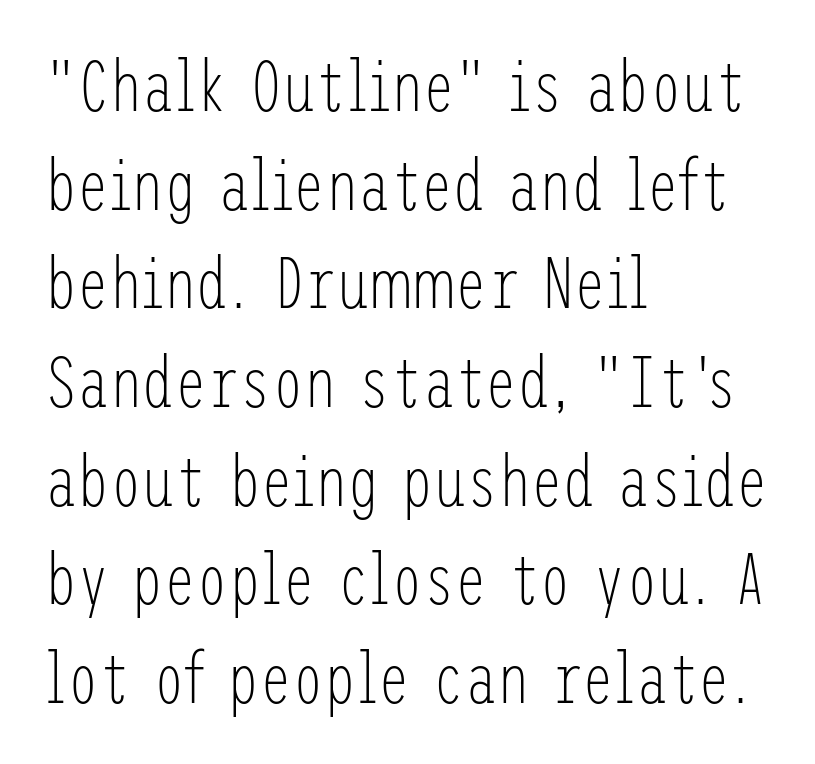
{"serif": "no", "italic": "no", "bold": "no", "weight": "light", "width": "condensed", "stroke_contrast": "low", "x_height": "medium", "underline": "no", "align": "left", "line_spacing": "normal", "line_spacing_ratio": 1.37, "letter_spacing": "normal", "letter_spacing_em": 0.0, "glyph_px": 72}
